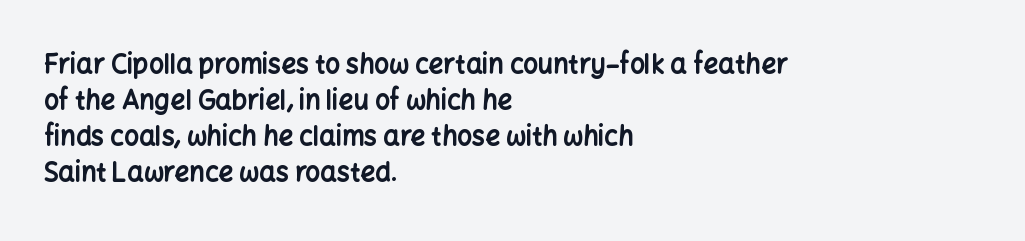
Q: Is the text bold? A: Yes.
Q: Is the text italic (slanted)? A: No, it is upright.
Q: Is the text underlined? A: No.
Q: How is the paragraph aligned? A: Left-aligned.
Q: Is the spacing between letters normal or unusually wide? A: Normal.
Q: Is the spacing between lines tight, normal or loose? A: Normal.
